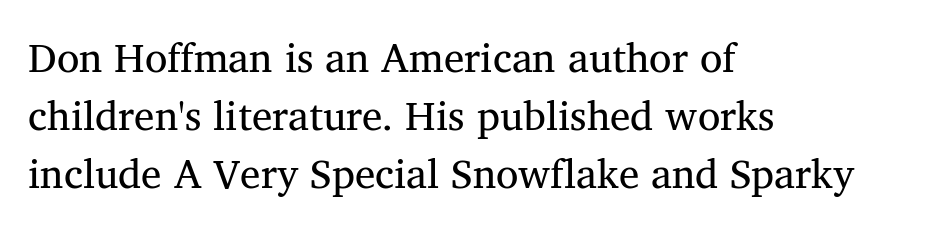
The image shows 41 px regular-weight serif type; set left-aligned, normal line spacing (1.42x), normal letter spacing, not underlined; medium stroke contrast and a medium x-height.
